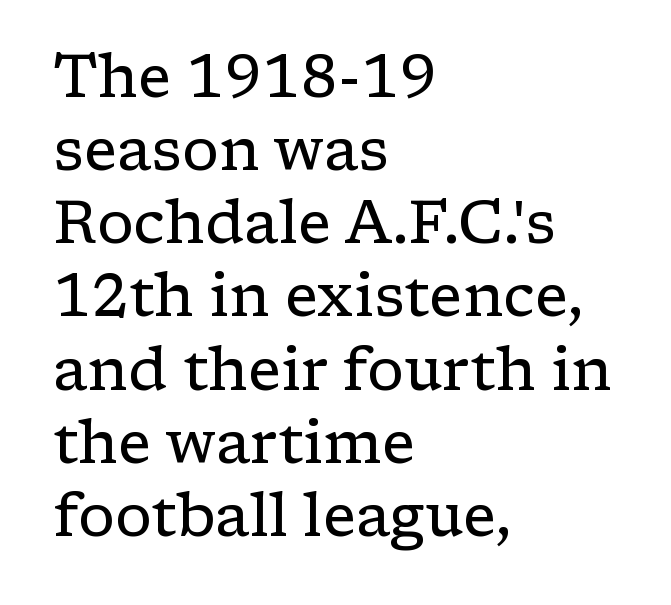
Q: Is the text bold? A: No.
Q: Is the text italic (slanted)? A: No, it is upright.
Q: Is the typeface a serif or a sans-serif typeface? A: Serif.
Q: Is the text underlined? A: No.
Q: How is the paragraph aligned? A: Left-aligned.
Q: Is the spacing between letters normal or unusually wide? A: Normal.
Q: Width (condensed, normal, or wide)? A: Wide.
Q: Stroke contrast? A: Low.
Q: x-height? A: Medium.
Q: Monospaced? A: No.
